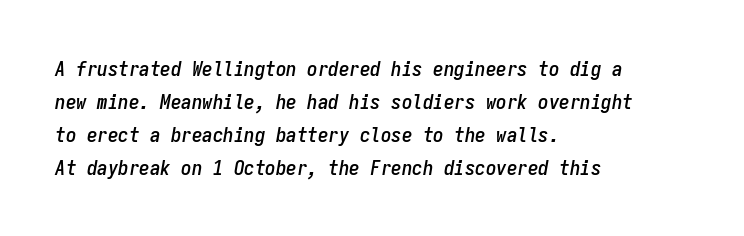
The image shows 21 px text type, italic (leaning right); set left-aligned, normal line spacing (1.57x), normal letter spacing, not underlined.
